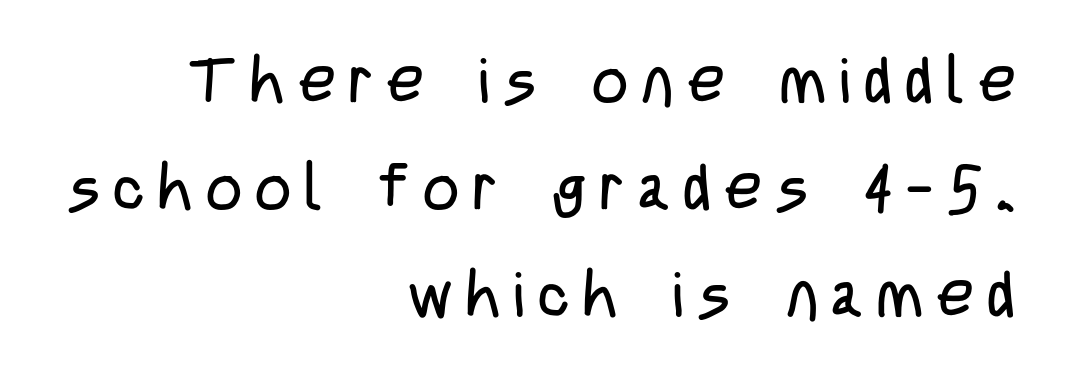
{"serif": "no", "italic": "no", "bold": "no", "weight": "regular", "width": "condensed", "stroke_contrast": "low", "x_height": "large", "monospaced": "no", "underline": "no", "align": "right", "line_spacing": "normal", "line_spacing_ratio": 1.7, "letter_spacing": "wide", "letter_spacing_em": 0.22, "glyph_px": 63}
